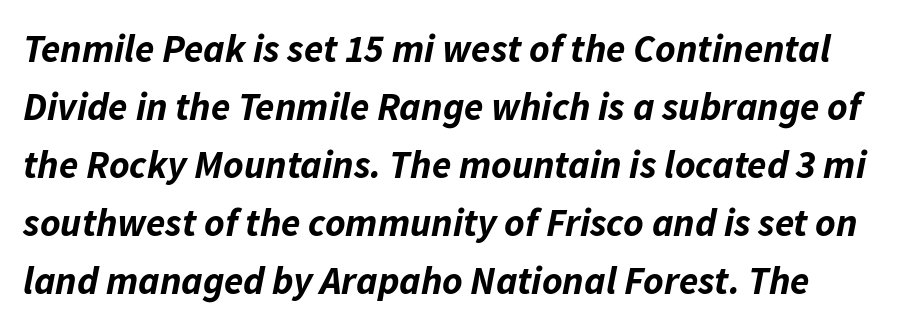
Q: Is the text bold? A: Yes.
Q: Is the text italic (slanted)? A: Yes, it leans right by about 11 degrees.
Q: Is the text underlined? A: No.
Q: Is the spacing between letters normal or unusually wide? A: Normal.
Q: Is the spacing between lines tight, normal or loose? A: Normal.
Q: Width (condensed, normal, or wide)? A: Normal.
Q: Stroke contrast? A: Low.
Q: x-height? A: Medium.
Q: Monospaced? A: No.
